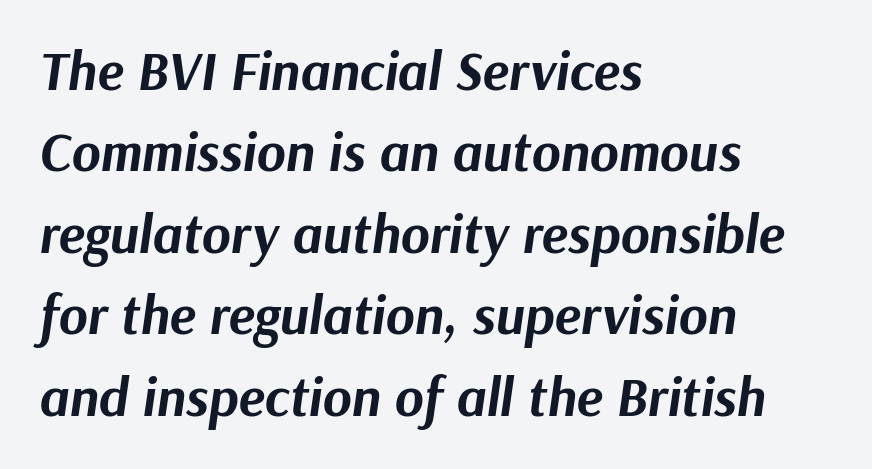
Q: Is the text bold? A: Yes.
Q: Is the text italic (slanted)? A: Yes, it leans right by about 9 degrees.
Q: Is the text underlined? A: No.
Q: How is the paragraph aligned? A: Left-aligned.
Q: Is the spacing between letters normal or unusually wide? A: Normal.
Q: Is the spacing between lines tight, normal or loose? A: Normal.
Q: Width (condensed, normal, or wide)? A: Normal.
Q: Stroke contrast? A: Medium.
Q: x-height? A: Medium.
Q: Monospaced? A: No.
